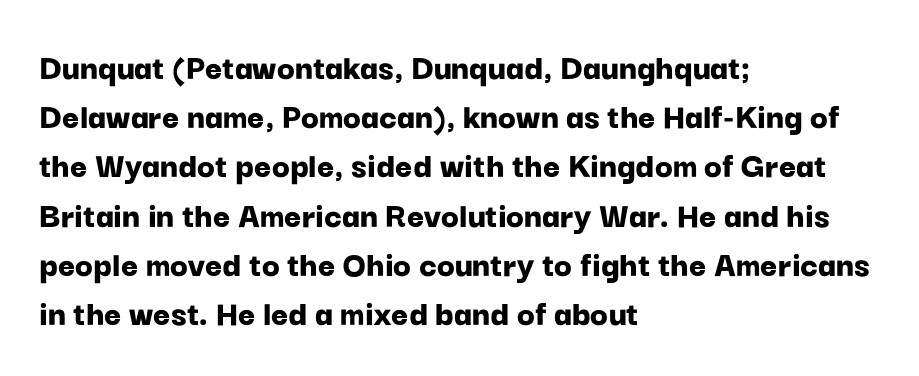
Q: Is the text bold? A: Yes.
Q: Is the text italic (slanted)? A: No, it is upright.
Q: Is the typeface a serif or a sans-serif typeface? A: Sans-serif.
Q: Is the text underlined? A: No.
Q: How is the paragraph aligned? A: Left-aligned.
Q: Is the spacing between letters normal or unusually wide? A: Normal.
Q: Is the spacing between lines tight, normal or loose? A: Normal.
Q: Width (condensed, normal, or wide)? A: Normal.
Q: Stroke contrast? A: Low.
Q: x-height? A: Medium.
Q: Monospaced? A: No.
